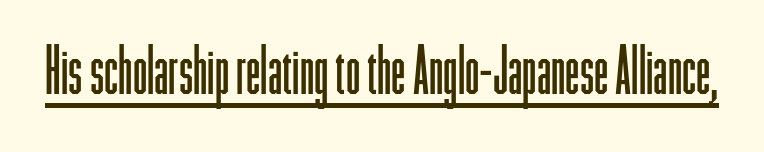
Has an underline been added? It has. These lines are rendered in a variable-pitch font. This is sans-serif lettering, the kind often seen on screens and signage. Caption: face not bold, strokes unweighted. Tracking value appears to be zero — textbook default spacing.
